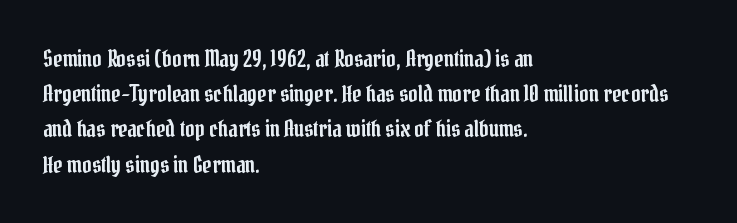
The image shows 23 px text type, upright; set left-aligned, normal line spacing (1.53x), normal letter spacing, not underlined.
